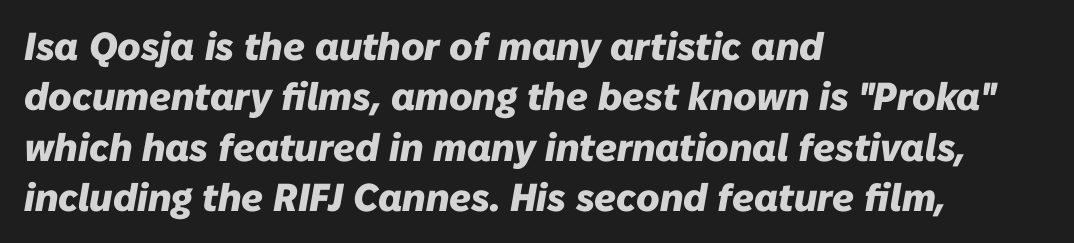
{"italic": "yes", "lean": "right", "slant_degrees": 10, "bold": "yes", "weight": "heavy", "width": "normal", "stroke_contrast": "low", "x_height": "medium", "monospaced": "no", "underline": "no", "align": "left", "line_spacing": "normal", "line_spacing_ratio": 1.29, "letter_spacing": "normal", "letter_spacing_em": 0.0, "glyph_px": 39}
